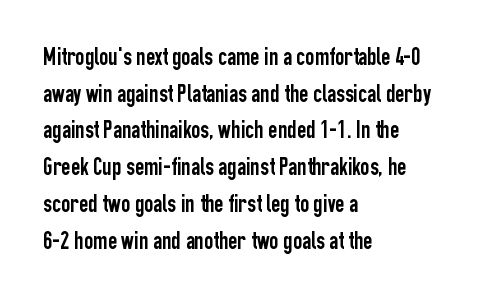
{"italic": "no", "underline": "no", "align": "left", "line_spacing": "normal", "line_spacing_ratio": 1.47, "letter_spacing": "normal", "letter_spacing_em": 0.0, "glyph_px": 25}
